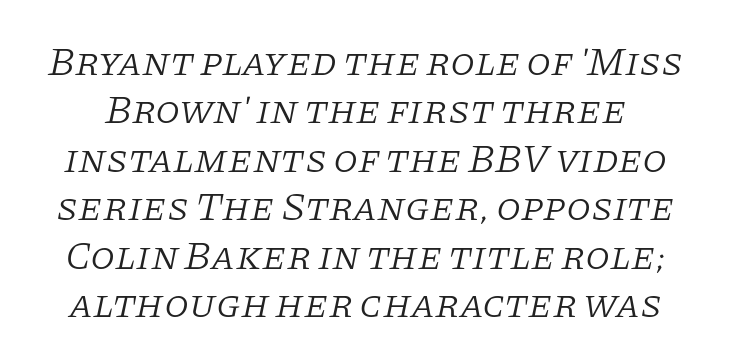
Q: Is the text bold? A: No.
Q: Is the text italic (slanted)? A: Yes, it leans right by about 11 degrees.
Q: Is the typeface a serif or a sans-serif typeface? A: Serif.
Q: Is the text underlined? A: No.
Q: Is the spacing between letters normal or unusually wide? A: Normal.
Q: Width (condensed, normal, or wide)? A: Normal.
Q: Stroke contrast? A: Low.
Q: x-height? A: Large.
Q: Monospaced? A: No.
